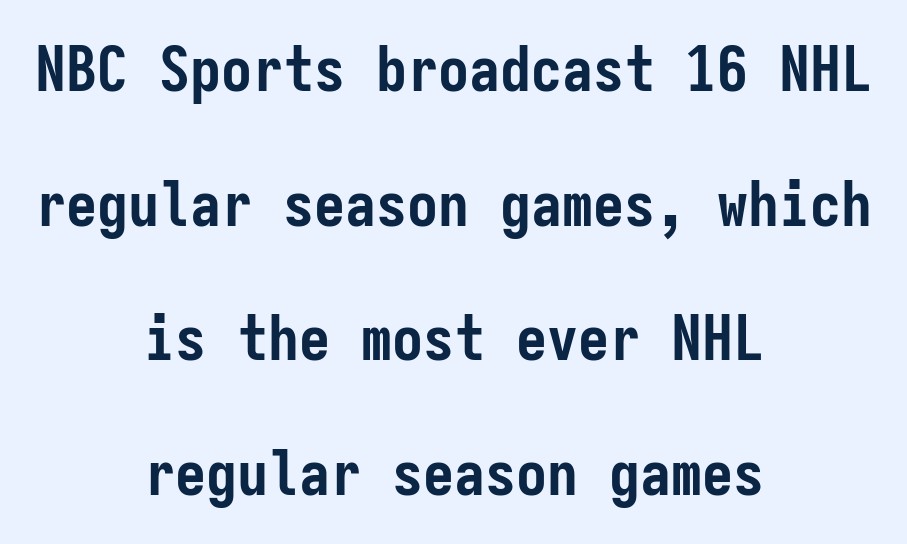
The image shows 62 px semibold, condensed sans-serif type, upright, monospaced; set centered, loose line spacing (2.17x), normal letter spacing, not underlined; low stroke contrast and a medium x-height.
